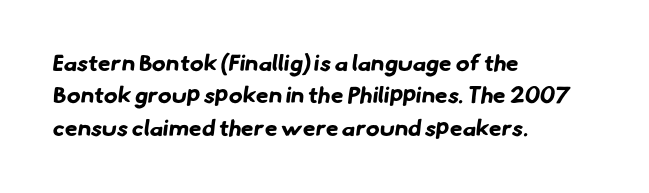
Teacher's note: observe the even left margin — that is flush-left alignment. This is heavy type, rendered in bold. Compared with typical body copy, the letter spacing here is the same. Is there much room between lines? A standard amount, neither cramped nor airy. Lines of text with bare space underneath.
